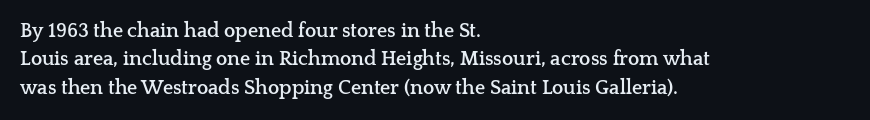
Q: Is the text bold? A: Yes.
Q: Is the text italic (slanted)? A: No, it is upright.
Q: Is the text underlined? A: No.
Q: How is the paragraph aligned? A: Left-aligned.
Q: Is the spacing between letters normal or unusually wide? A: Normal.
Q: Is the spacing between lines tight, normal or loose? A: Normal.
